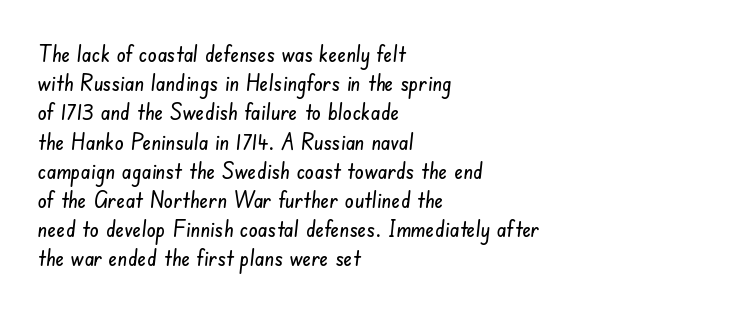
The image shows 23 px text type; set left-aligned, normal line spacing (1.27x), normal letter spacing, not underlined.
